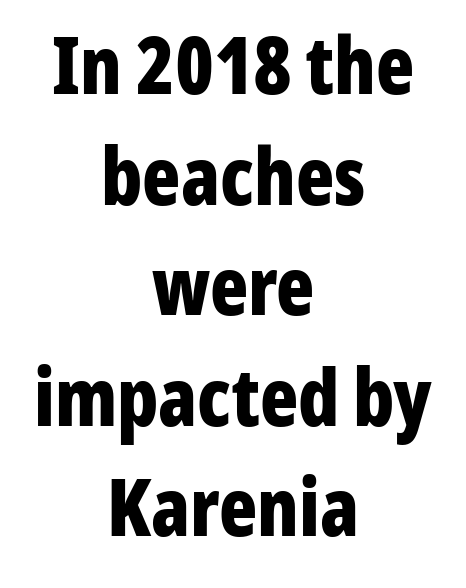
This sample uses a sans-serif face. The rendering keeps characters at their native spacing. Weight: bold. Ordinary non-slanted type is in use.
